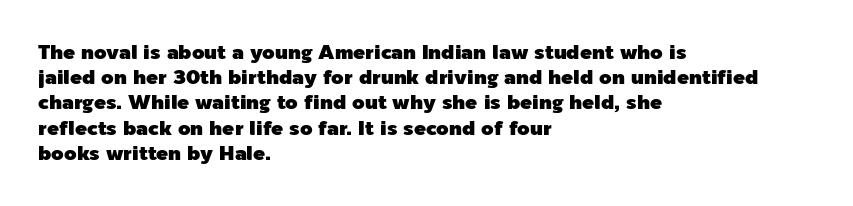
These lines keep a tight, regular rhythm from letter to letter. Successive baselines arrive at the customary interval. Unmarked baselines from the first word to the last. Casual observation: everything's shoved over to the left. This sample uses an upright cut, with every glyph sitting square on the baseline.
